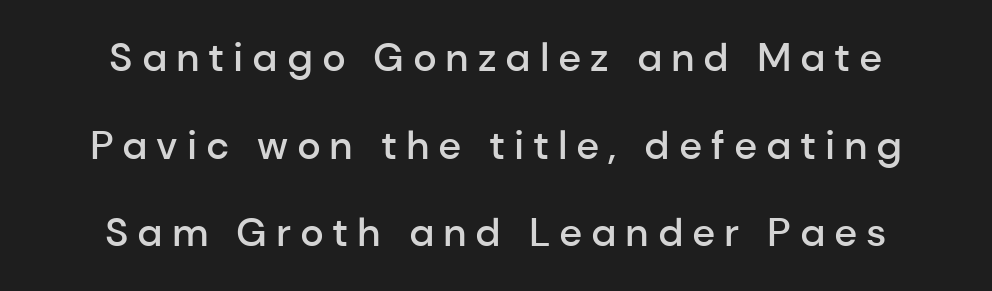
Q: Is the text bold? A: Semi-bold.
Q: Is the text italic (slanted)? A: No, it is upright.
Q: Is the typeface a serif or a sans-serif typeface? A: Sans-serif.
Q: Is the text underlined? A: No.
Q: How is the paragraph aligned? A: Centered.
Q: Is the spacing between letters normal or unusually wide? A: Unusually wide.
Q: Is the spacing between lines tight, normal or loose? A: Loose.
Q: Width (condensed, normal, or wide)? A: Normal.
Q: Stroke contrast? A: Low.
Q: x-height? A: Medium.
Q: Monospaced? A: No.
